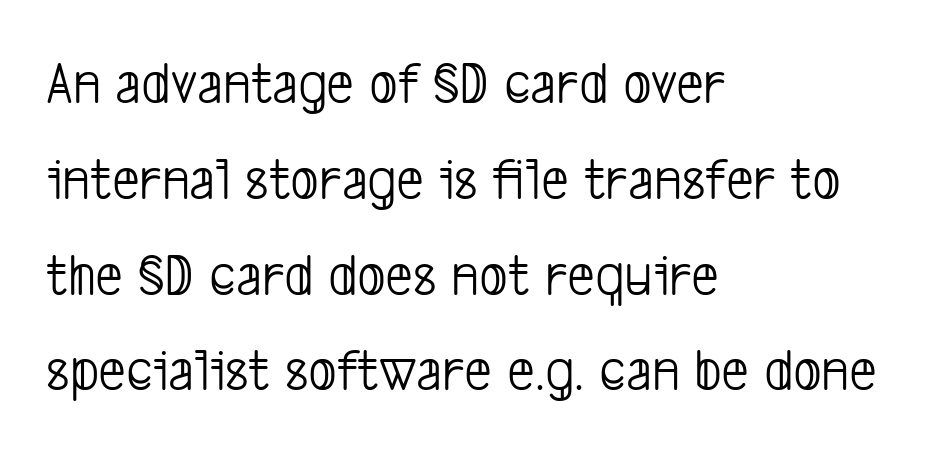
The image shows 61 px light, condensed sans-serif type; set left-aligned, normal line spacing (1.57x), normal letter spacing, not underlined; low stroke contrast and a medium x-height.
